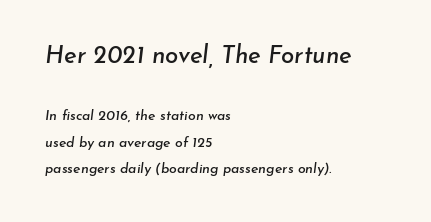
Q: Is the text italic (slanted)? A: Yes, it leans right by about 7 degrees.
Q: Is the text underlined? A: No.
Q: How is the paragraph aligned? A: Left-aligned.
Q: Is the spacing between letters normal or unusually wide? A: Normal.
Q: Which block of text is set in a larger size, the first (top) or the second (bottom)? A: The first (top) one.
